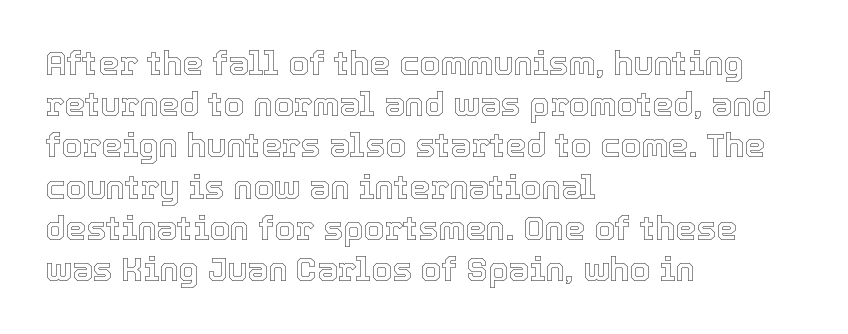
Each new line begins a customary step beneath the previous one. Students, note that the glyphs here touch the page at normal intervals. Rendered with straight, roman letterforms. A typesetter would call this proportional, since set widths differ per character.
